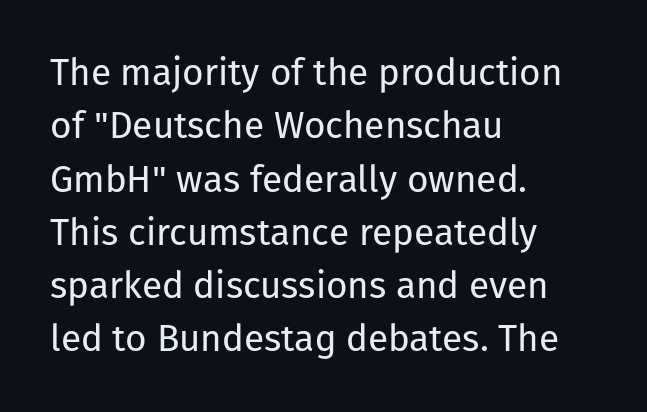
The image shows 37 px regular-weight sans-serif type, upright; set left-aligned, normal line spacing (1.44x), normal letter spacing, not underlined; low stroke contrast and a medium x-height.
